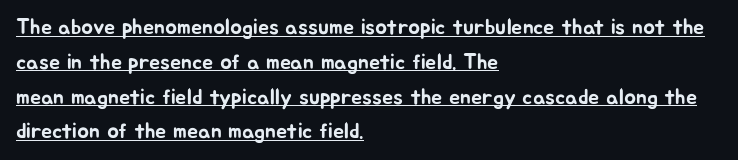
The image shows 22 px text type, upright; set left-aligned, normal line spacing (1.58x), normal letter spacing, underlined.
